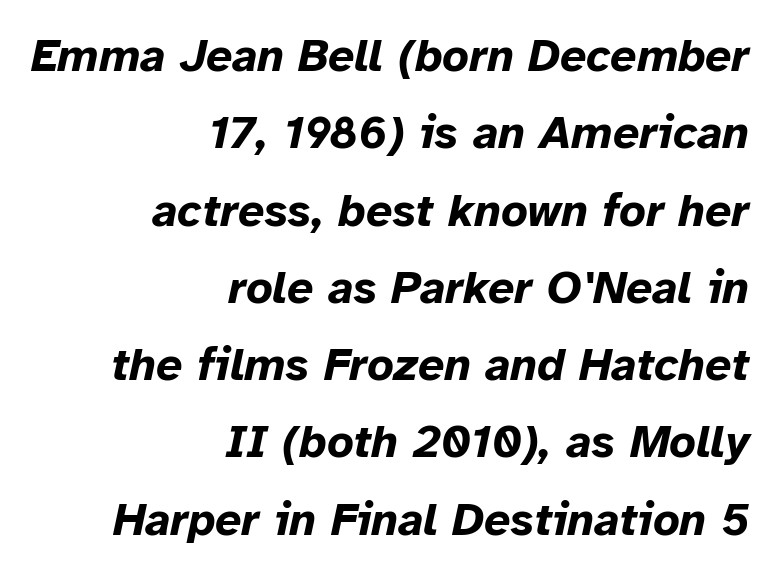
Here the glyphs are tracked normally, forming tight word shapes. The passage shown is typed in a proportional face where columns would drift. Clear beneath every line of the passage. Emphasis by weight is at full strength: bold.
